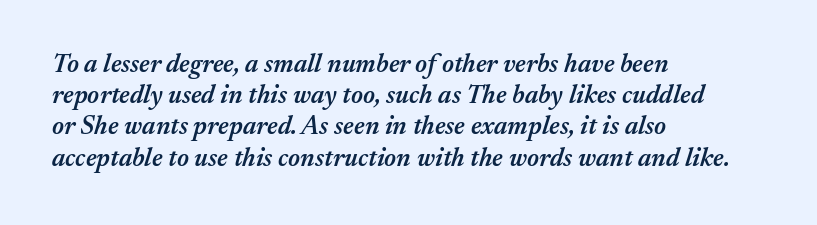
{"italic": "yes", "lean": "right", "slant_degrees": 17, "bold": "semi", "underline": "no", "align": "left", "line_spacing_ratio": 1.2, "letter_spacing": "normal", "letter_spacing_em": 0.0, "glyph_px": 26}
